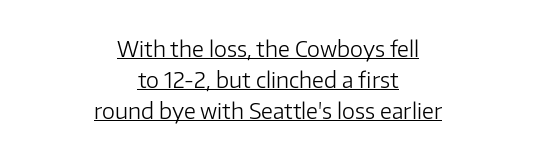
The image shows 22 px text type, upright; set centered, normal line spacing (1.41x), normal letter spacing, underlined.
